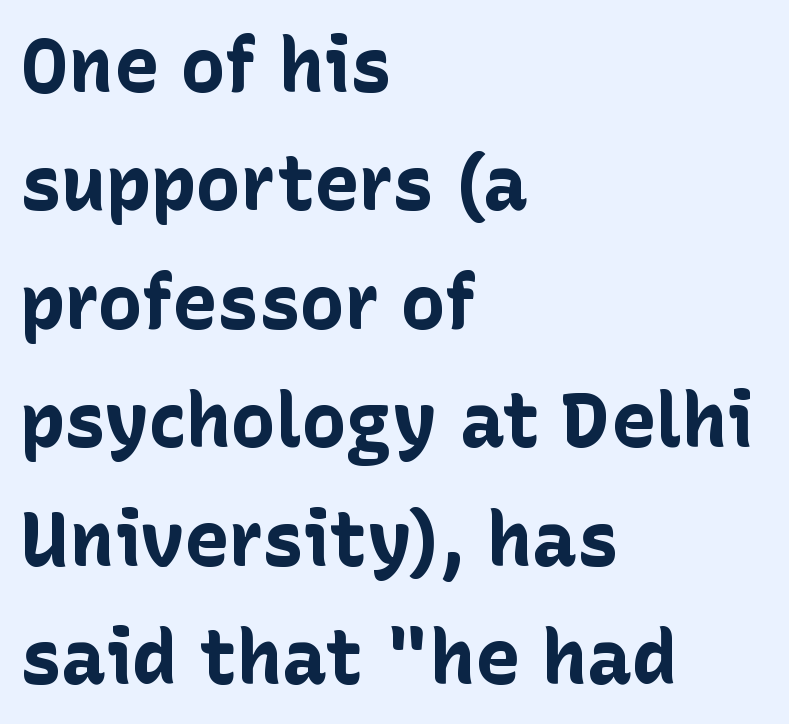
{"serif": "no", "italic": "no", "bold": "yes", "weight": "bold", "width": "normal", "stroke_contrast": "low", "x_height": "medium", "monospaced": "no", "underline": "no", "align": "left", "line_spacing": "normal", "line_spacing_ratio": 1.58, "letter_spacing": "normal", "letter_spacing_em": 0.0, "glyph_px": 75}
